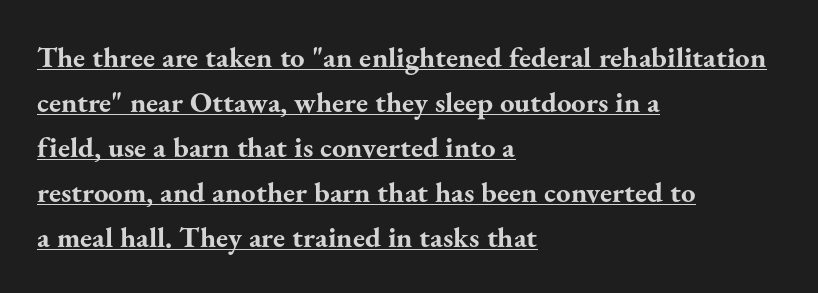
The image shows 29 px bold serif type, upright; set left-aligned, normal line spacing (1.55x), normal letter spacing, underlined; medium stroke contrast and a small x-height.
